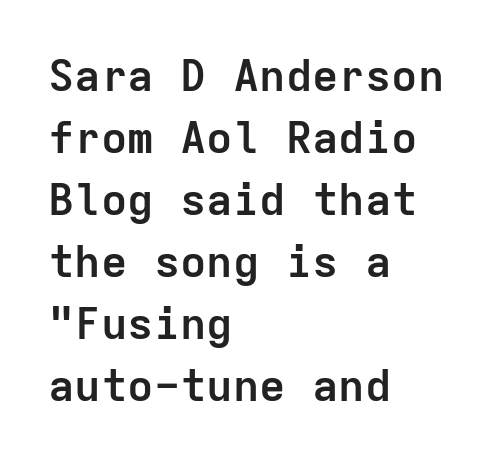
Q: Is the text bold? A: Yes.
Q: Is the text italic (slanted)? A: No, it is upright.
Q: Is the typeface a serif or a sans-serif typeface? A: Sans-serif.
Q: Is the text underlined? A: No.
Q: How is the paragraph aligned? A: Left-aligned.
Q: Is the spacing between letters normal or unusually wide? A: Normal.
Q: Is the spacing between lines tight, normal or loose? A: Normal.
Q: Width (condensed, normal, or wide)? A: Normal.
Q: Stroke contrast? A: Low.
Q: x-height? A: Medium.
Q: Monospaced? A: Yes.
